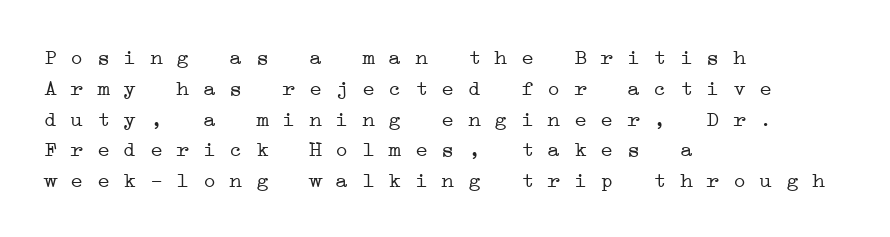
Glance below the letters and you will spot only blank space. Vertical spacing — default. Spacing between characters is what you'd get straight out of the box. Does the copy run flush right? No — it runs flush left. The typeface has the unassuming heft of standard copy or less.
